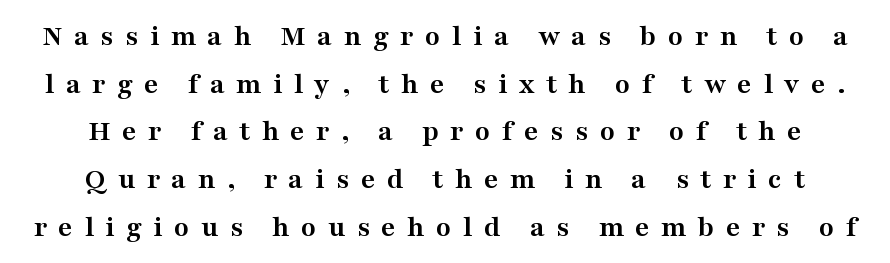
Q: Is the text bold? A: Yes.
Q: Is the text italic (slanted)? A: No, it is upright.
Q: Is the typeface a serif or a sans-serif typeface? A: Serif.
Q: Is the text underlined? A: No.
Q: How is the paragraph aligned? A: Centered.
Q: Is the spacing between letters normal or unusually wide? A: Unusually wide.
Q: Is the spacing between lines tight, normal or loose? A: Normal.
Q: Width (condensed, normal, or wide)? A: Wide.
Q: Stroke contrast? A: Medium.
Q: x-height? A: Medium.
Q: Monospaced? A: No.
